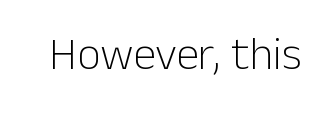
Q: Is the text bold? A: No.
Q: Is the text italic (slanted)? A: No, it is upright.
Q: Is the typeface a serif or a sans-serif typeface? A: Sans-serif.
Q: Is the text underlined? A: No.
Q: Is the spacing between letters normal or unusually wide? A: Normal.
Q: Width (condensed, normal, or wide)? A: Normal.
Q: Stroke contrast? A: Low.
Q: x-height? A: Medium.
Q: Monospaced? A: No.
